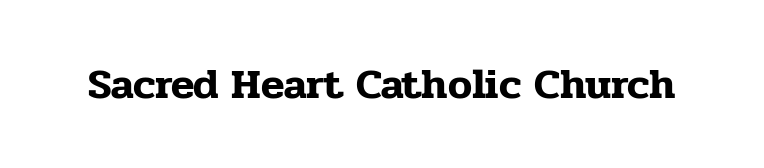
{"serif": "yes", "italic": "no", "width": "normal", "stroke_contrast": "low", "x_height": "medium", "monospaced": "no", "underline": "no", "letter_spacing": "normal", "letter_spacing_em": 0.0, "glyph_px": 43}
